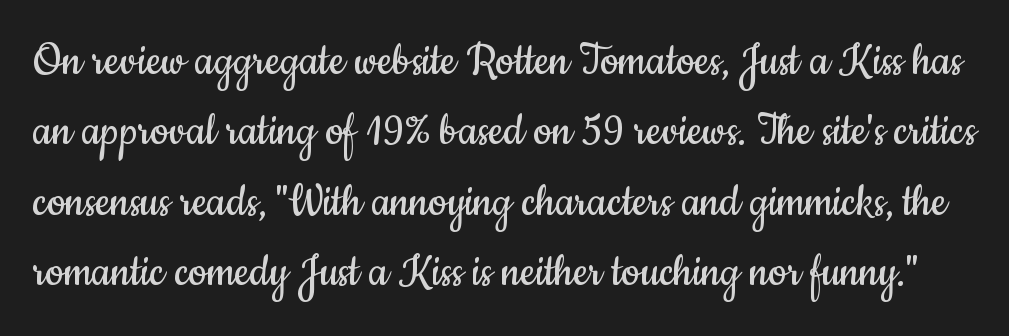
This rendering employs a face without finishing strokes, i.e., a sans-serif. The strip under each line holds only bare page. This sample keeps an unexceptional amount of space between lines. Think standard paragraph weight, or any step lighter than that.
